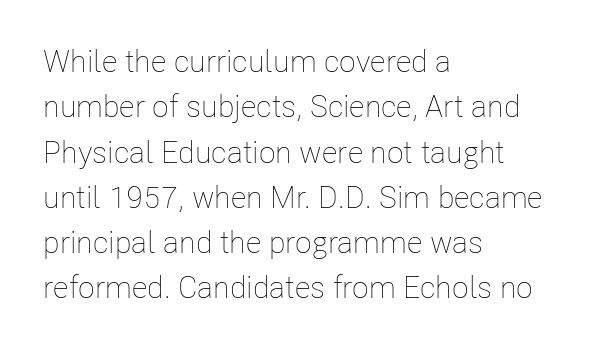
Q: Is the text bold? A: No.
Q: Is the text italic (slanted)? A: No, it is upright.
Q: Is the text underlined? A: No.
Q: How is the paragraph aligned? A: Left-aligned.
Q: Is the spacing between letters normal or unusually wide? A: Normal.
Q: Is the spacing between lines tight, normal or loose? A: Normal.
Q: Width (condensed, normal, or wide)? A: Condensed.
Q: Stroke contrast? A: Low.
Q: x-height? A: Medium.
Q: Monospaced? A: No.
